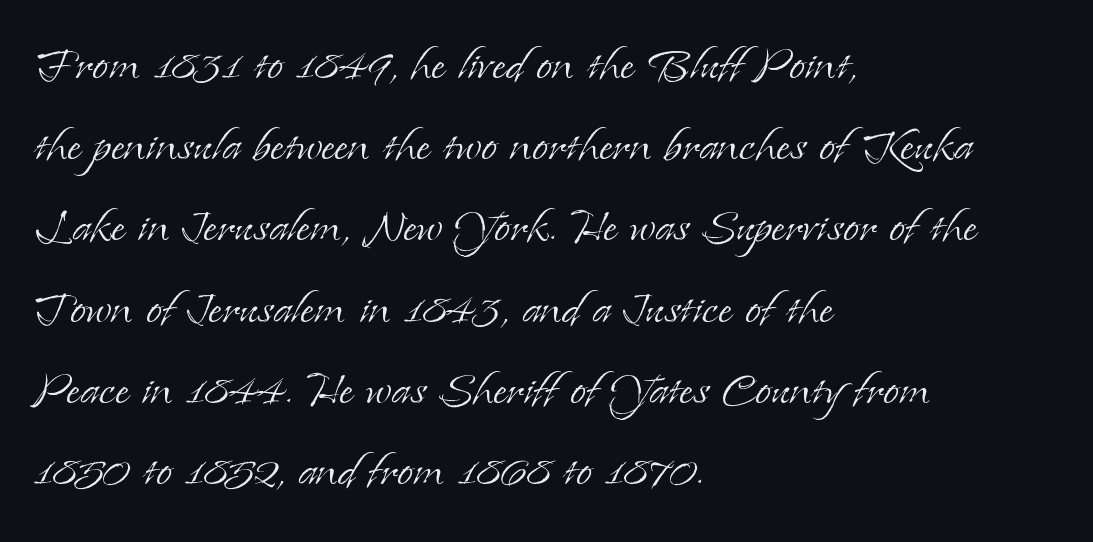
Any mark beneath the type? The region is blank. The letters look calm and open, with moderate or lighter stems. Varying glyph widths throughout — classic text-font behaviour. Caption: multi-line text, flush left, ragged right.
